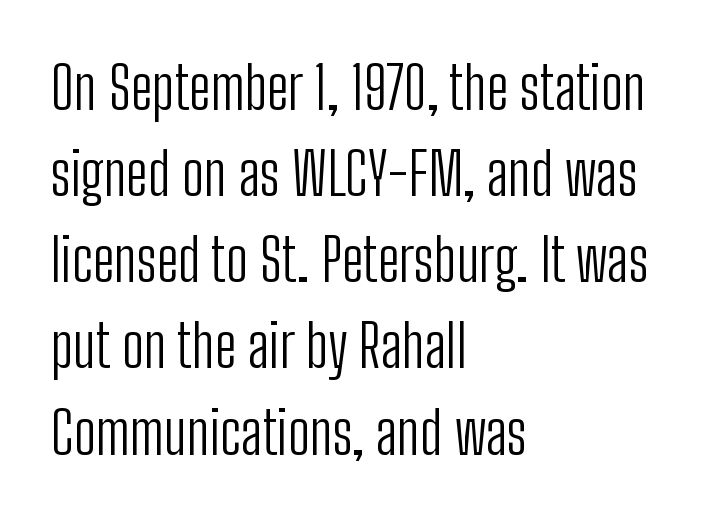
Q: Is the text bold? A: No.
Q: Is the text italic (slanted)? A: No, it is upright.
Q: Is the typeface a serif or a sans-serif typeface? A: Sans-serif.
Q: Is the text underlined? A: No.
Q: How is the paragraph aligned? A: Left-aligned.
Q: Is the spacing between letters normal or unusually wide? A: Normal.
Q: Is the spacing between lines tight, normal or loose? A: Normal.
Q: Width (condensed, normal, or wide)? A: Condensed.
Q: Stroke contrast? A: Low.
Q: x-height? A: Medium.
Q: Monospaced? A: No.
